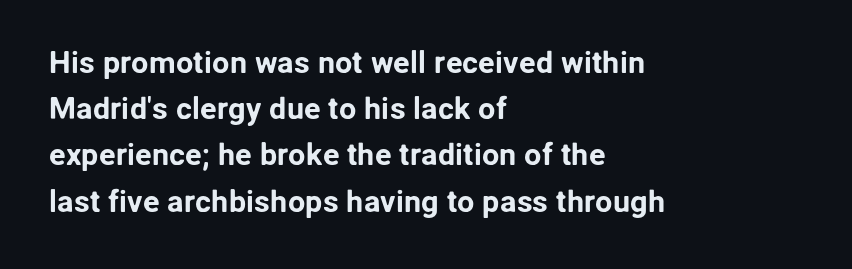
Q: Is the text italic (slanted)? A: No, it is upright.
Q: Is the typeface a serif or a sans-serif typeface? A: Sans-serif.
Q: Is the text underlined? A: No.
Q: How is the paragraph aligned? A: Left-aligned.
Q: Is the spacing between letters normal or unusually wide? A: Normal.
Q: Is the spacing between lines tight, normal or loose? A: Normal.
Q: Width (condensed, normal, or wide)? A: Normal.
Q: Stroke contrast? A: Low.
Q: x-height? A: Medium.
Q: Monospaced? A: No.
